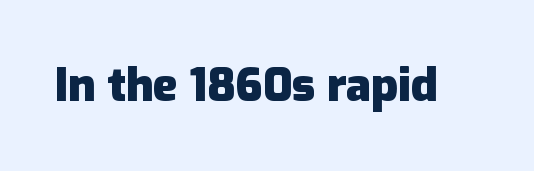
This rendering features lettering with no underline. The type sits square on the baseline with zero lean. Unlike a traditional serif, this face leaves its strokes unadorned. Is this a fixed-width face? No — the glyphs have proportional, varying widths.
